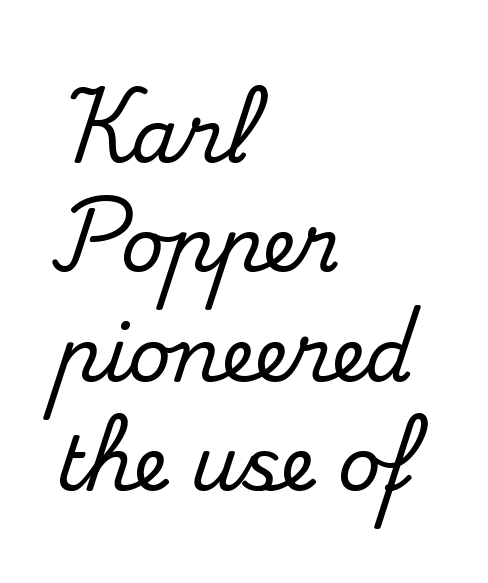
{"width": "normal", "stroke_contrast": "medium", "x_height": "small", "monospaced": "no", "underline": "no", "align": "left", "line_spacing": "normal", "line_spacing_ratio": 1.46, "letter_spacing": "normal", "letter_spacing_em": 0.0, "glyph_px": 75}
